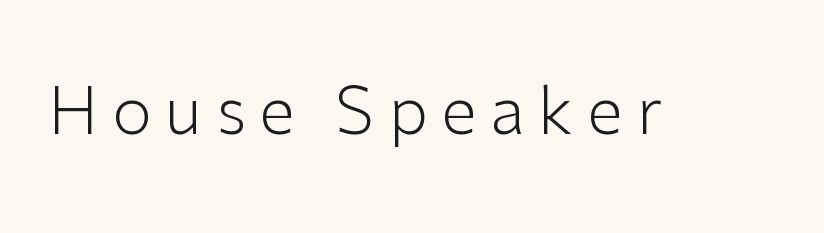
The image shows 65 px light sans-serif type, upright; set unusually wide letter spacing (+0.21 em), not underlined; low stroke contrast and a medium x-height.
